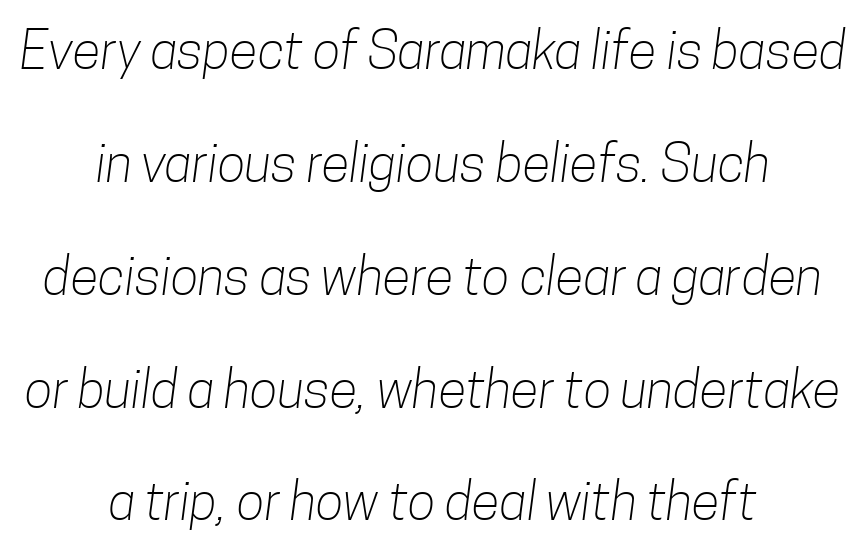
{"serif": "no", "bold": "no", "weight": "light", "width": "condensed", "stroke_contrast": "low", "x_height": "medium", "monospaced": "no", "underline": "no", "align": "center", "line_spacing": "loose", "line_spacing_ratio": 2.17, "letter_spacing": "normal", "letter_spacing_em": 0.0, "glyph_px": 52}
